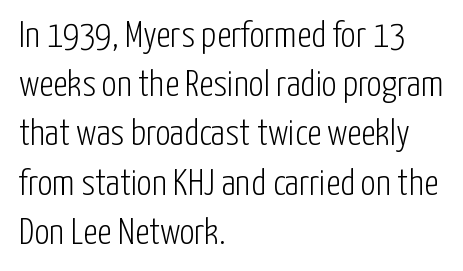
The image shows 37 px light, condensed sans-serif type, upright; set left-aligned, normal line spacing (1.33x), normal letter spacing, not underlined; low stroke contrast and a medium x-height.
